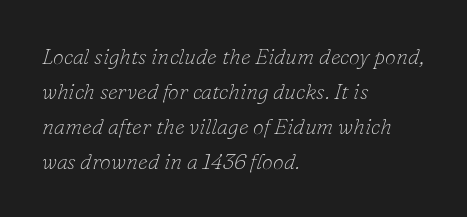
Students, observe: this is what conventionally led text looks like. This sample is left-justified, so line endings fall wherever the words run out. Italic: yes, the glyphs are oblique. Bold? No — there's no thickening of the strokes.
